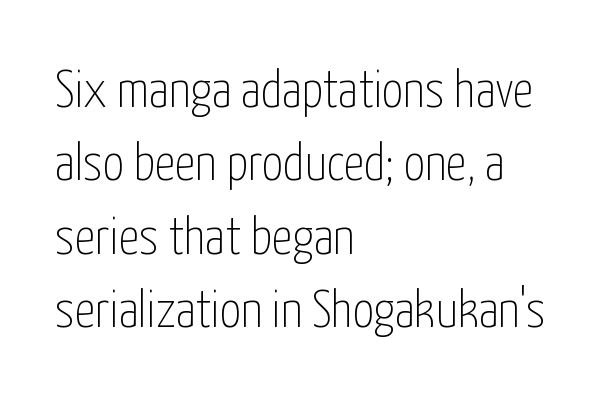
The image shows 52 px thin, condensed sans-serif type, upright; set left-aligned, normal line spacing (1.41x), normal letter spacing, not underlined; low stroke contrast and a medium x-height.
